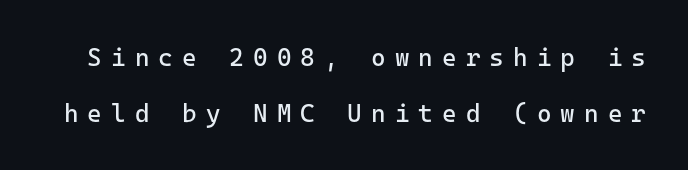
{"italic": "no", "bold": "no", "underline": "no", "line_spacing": "loose", "line_spacing_ratio": 2.23, "letter_spacing": "wide", "letter_spacing_em": 0.36, "glyph_px": 25}
